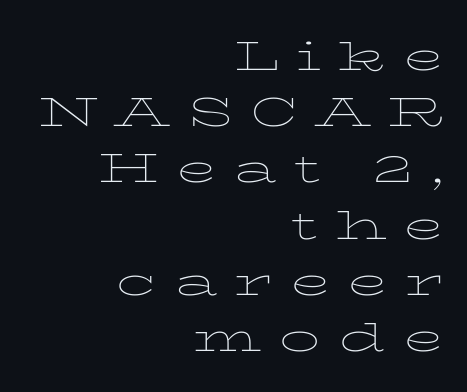
{"serif": "yes", "italic": "no", "bold": "no", "weight": "thin", "width": "wide", "stroke_contrast": "low", "x_height": "medium", "monospaced": "no", "underline": "no", "align": "right", "line_spacing": "normal", "line_spacing_ratio": 1.37, "letter_spacing": "wide", "letter_spacing_em": 0.41, "glyph_px": 41}
